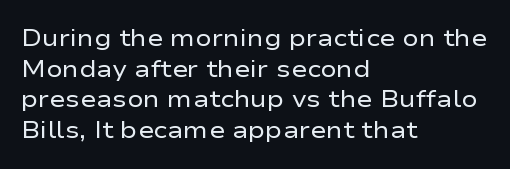
{"italic": "no", "bold": "no", "underline": "no", "align": "left", "line_spacing": "normal", "line_spacing_ratio": 1.28, "letter_spacing": "normal", "letter_spacing_em": 0.0, "glyph_px": 24}
